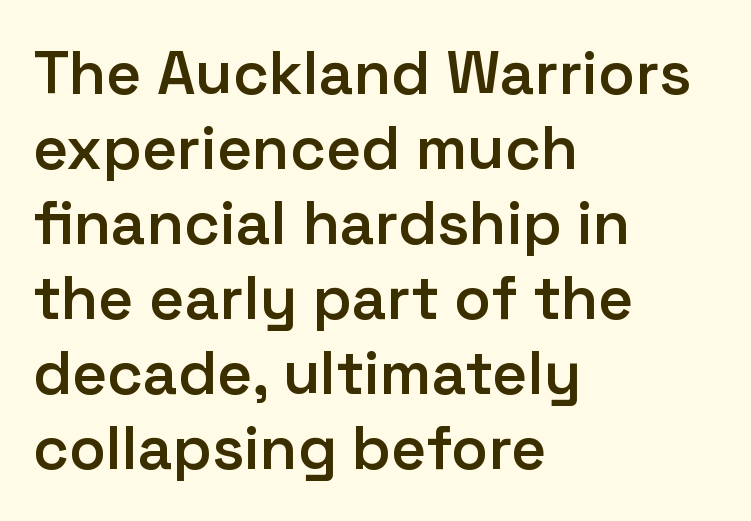
Q: Is the text bold? A: Semi-bold.
Q: Is the text italic (slanted)? A: No, it is upright.
Q: Is the typeface a serif or a sans-serif typeface? A: Sans-serif.
Q: Is the text underlined? A: No.
Q: How is the paragraph aligned? A: Left-aligned.
Q: Is the spacing between letters normal or unusually wide? A: Normal.
Q: Width (condensed, normal, or wide)? A: Normal.
Q: Stroke contrast? A: Low.
Q: x-height? A: Medium.
Q: Monospaced? A: No.
